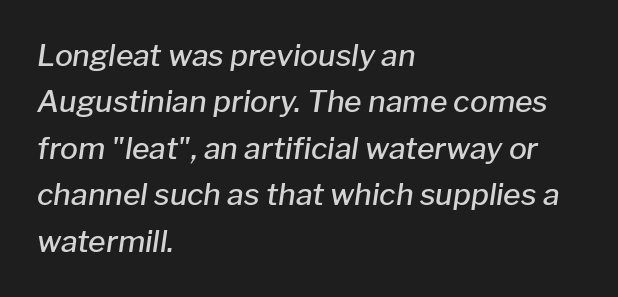
The image shows 30 px semibold type, italic (leaning right); set left-aligned, normal line spacing (1.55x), normal letter spacing, not underlined; low stroke contrast and a medium x-height.
